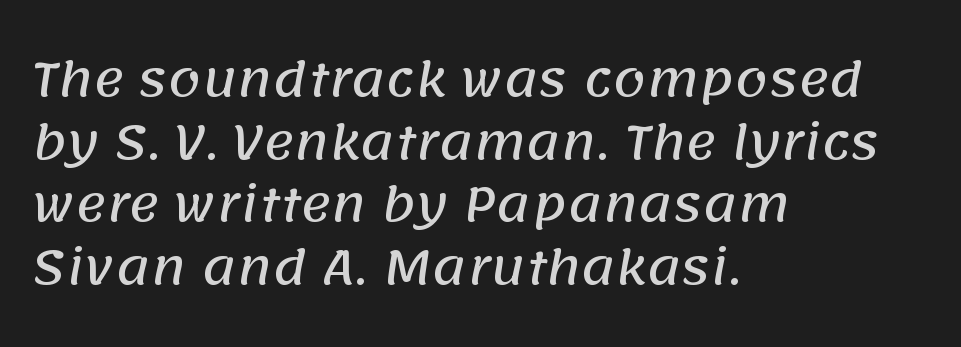
{"serif": "no", "width": "normal", "stroke_contrast": "low", "x_height": "large", "monospaced": "no", "underline": "no", "align": "left", "line_spacing": "normal", "line_spacing_ratio": 1.33, "letter_spacing": "normal", "letter_spacing_em": 0.0, "glyph_px": 47}
